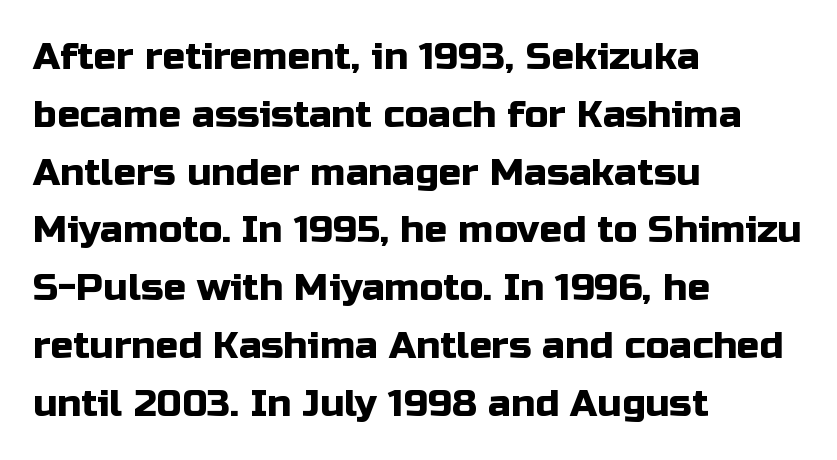
{"serif": "no", "italic": "no", "width": "normal", "stroke_contrast": "low", "x_height": "medium", "monospaced": "no", "underline": "no", "align": "left", "line_spacing": "normal", "line_spacing_ratio": 1.52, "letter_spacing": "normal", "letter_spacing_em": 0.0, "glyph_px": 38}
